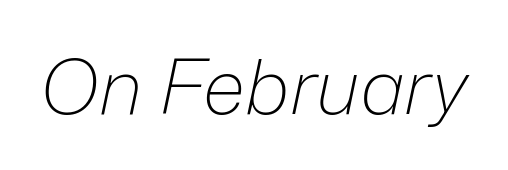
{"italic": "yes", "lean": "right", "slant_degrees": 12, "bold": "no", "weight": "light", "width": "normal", "stroke_contrast": "low", "x_height": "medium", "monospaced": "no", "underline": "no", "letter_spacing": "normal", "letter_spacing_em": 0.0, "glyph_px": 76}
